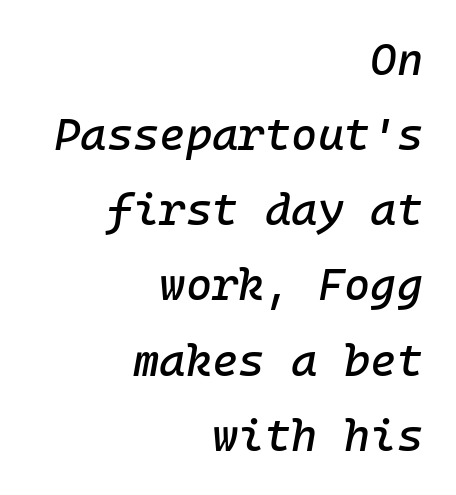
Q: Is the text italic (slanted)? A: Yes, it leans right by about 10 degrees.
Q: Is the text underlined? A: No.
Q: How is the paragraph aligned? A: Right-aligned.
Q: Is the spacing between letters normal or unusually wide? A: Normal.
Q: Is the spacing between lines tight, normal or loose? A: Normal.
Q: Width (condensed, normal, or wide)? A: Normal.
Q: Stroke contrast? A: Low.
Q: x-height? A: Medium.
